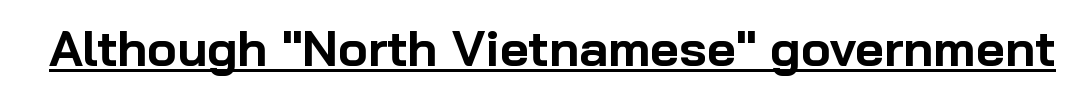
Q: Is the text bold? A: Yes.
Q: Is the text italic (slanted)? A: No, it is upright.
Q: Is the typeface a serif or a sans-serif typeface? A: Sans-serif.
Q: Is the text underlined? A: Yes.
Q: Is the spacing between letters normal or unusually wide? A: Normal.
Q: Width (condensed, normal, or wide)? A: Normal.
Q: Stroke contrast? A: Low.
Q: x-height? A: Medium.
Q: Monospaced? A: No.
